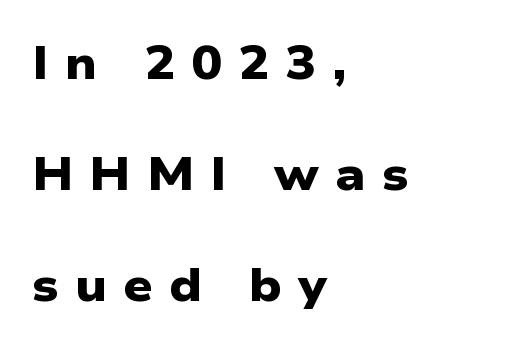
The letters are spread apart with noticeably loose tracking. One glance says open: line gaps are wider than usual. Do the characters align in a grid? No, the font is proportional. The space directly below the letters is spotless. Typographic density is high because the face is bold. The rendering shows plain stroke endings on the letterforms — a sans-serif design.
